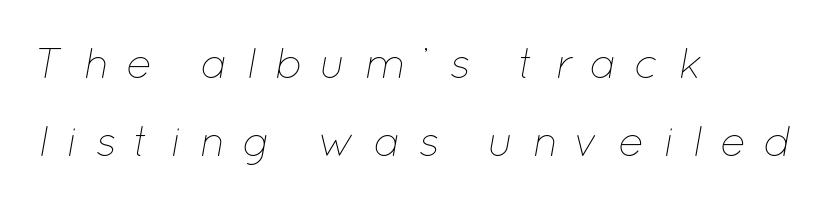
The image shows 43 px thin type, italic (leaning right); set left-aligned, line spacing 1.82x, unusually wide letter spacing (+0.41 em), not underlined; low stroke contrast and a medium x-height.
